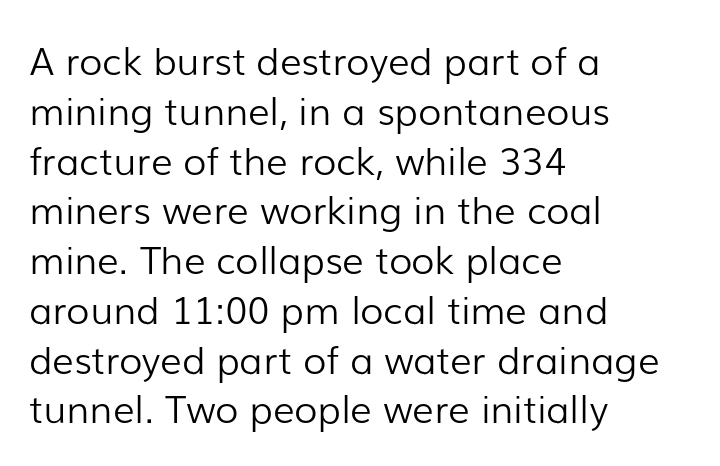
Stroke mass is kept to a normal reading level or below. Character widths vary here, with narrow letters taking less room than wide ones. The lettering holds an erect, upright posture throughout. A student would call this left alignment; a typographer would say flush left, rag right. Honestly, there is no underline to notice here at all. The tracking reads as untouched default to a designer's eye.
